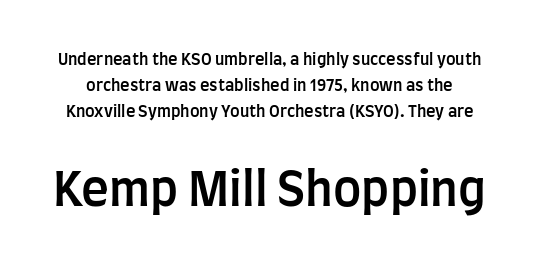
Line spacing here is normal. The typeface chosen for these lines omits serifs. Stems and bowls a touch heavier than normal — semibold. Character widths vary here, with narrow letters taking less room than wide ones. Glyph-to-glyph distance matches everyday printed text. In this sample the second text group is rendered at the bigger scale.
